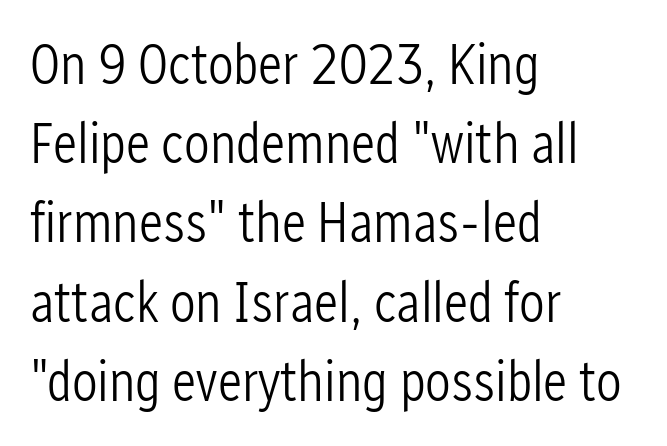
{"serif": "no", "italic": "no", "bold": "no", "weight": "light", "width": "condensed", "stroke_contrast": "low", "x_height": "medium", "monospaced": "no", "underline": "no", "align": "left", "line_spacing": "normal", "line_spacing_ratio": 1.39, "letter_spacing": "normal", "letter_spacing_em": 0.0, "glyph_px": 57}
